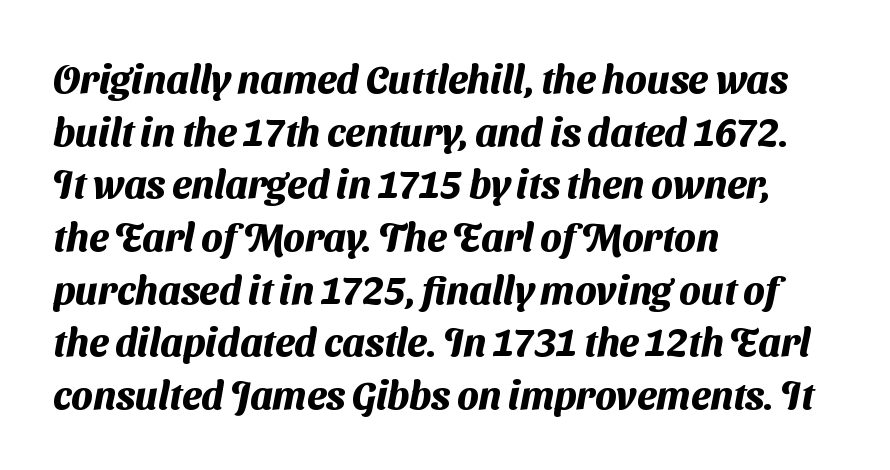
The image shows 39 px heavy sans-serif type; set left-aligned, normal line spacing (1.35x), normal letter spacing, not underlined; medium stroke contrast and a medium x-height.
